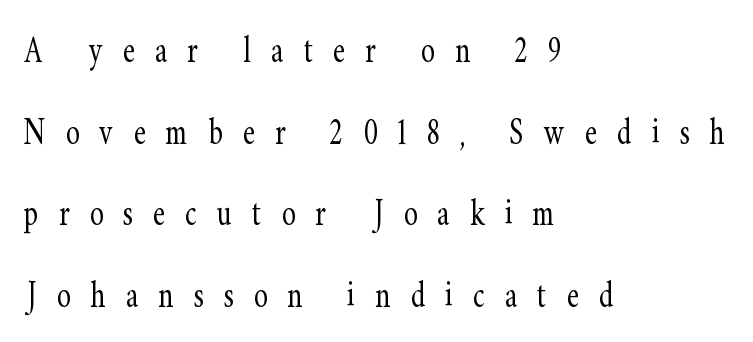
The image shows 41 px light, condensed serif type, upright; set left-aligned, loose line spacing (1.99x), unusually wide letter spacing (+0.5 em), not underlined; low stroke contrast and a small x-height.
